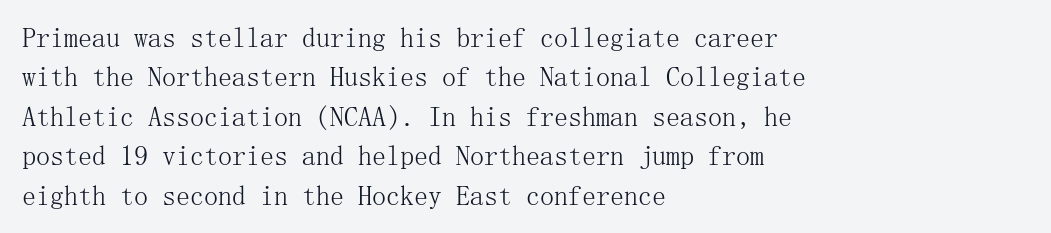
All the whitespace from short lines collects on the right. Typographically, this falls in the serif category. Regular leading. The strokes carry an ordinary text weight at most. It's the straight-up-and-down kind of type. Only glyphs here, with clear space below each row.
